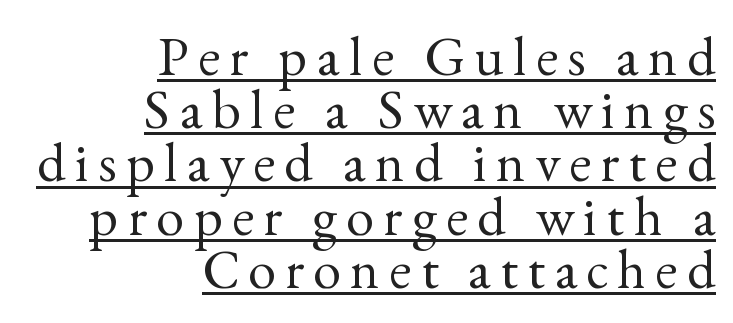
The image shows 56 px regular-weight serif type, upright; set right-aligned, tight line spacing (0.95x), underlined; a small x-height.
